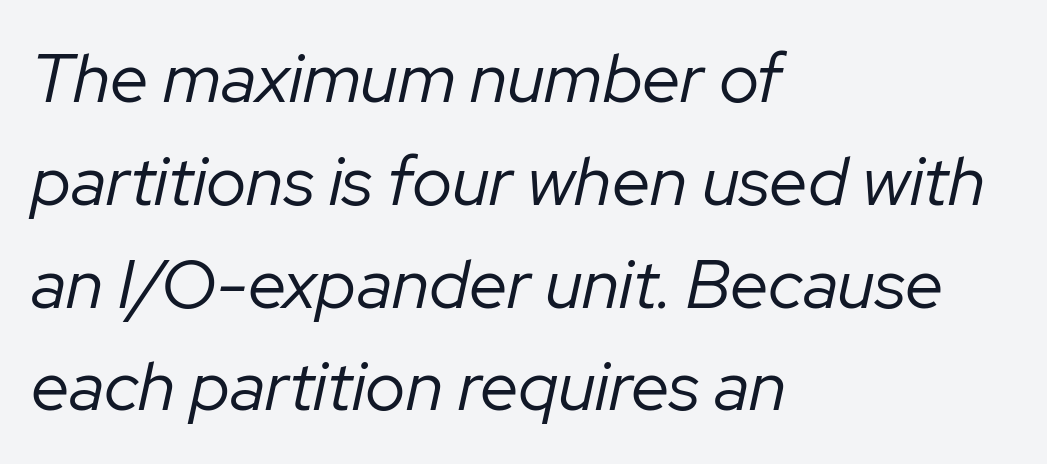
Students, note that the glyphs here touch the page at normal intervals. Where is the straight margin? On the left. Vertical stems look standard width or narrower in stroke. Does the leading feel generous? No, just average. Each letter keeps its own natural width here, so spacing adapts to shape.
